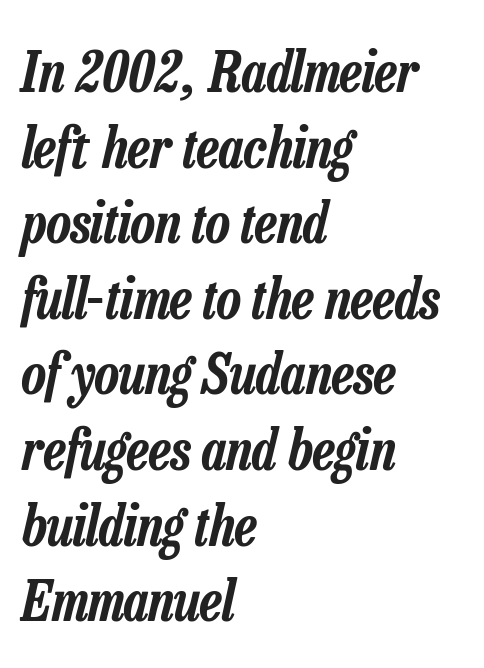
The image shows 56 px condensed type, italic (leaning right); set left-aligned, normal line spacing (1.35x), normal letter spacing, not underlined; low stroke contrast and a medium x-height.
